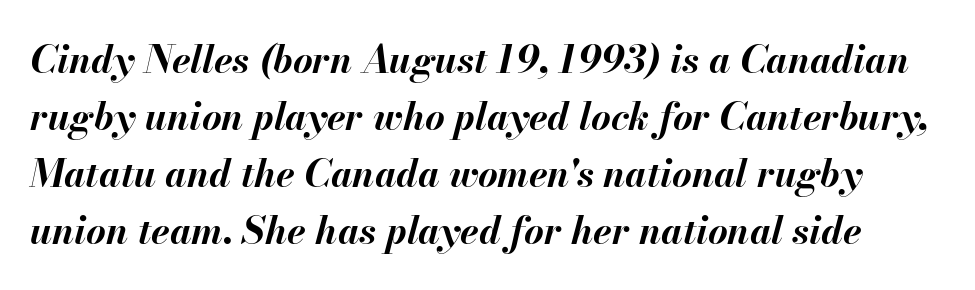
The image shows 38 px bold type, italic (leaning right); set normal line spacing (1.5x), normal letter spacing, not underlined; medium stroke contrast and a small x-height.
